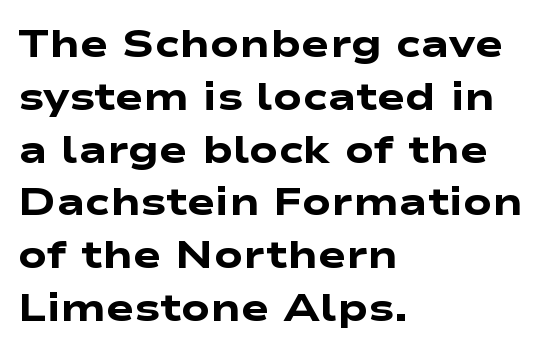
{"serif": "no", "bold": "yes", "weight": "heavy", "width": "wide", "stroke_contrast": "low", "x_height": "medium", "monospaced": "no", "underline": "no", "align": "left", "line_spacing": "normal", "line_spacing_ratio": 1.39, "letter_spacing": "normal", "letter_spacing_em": 0.0, "glyph_px": 38}
